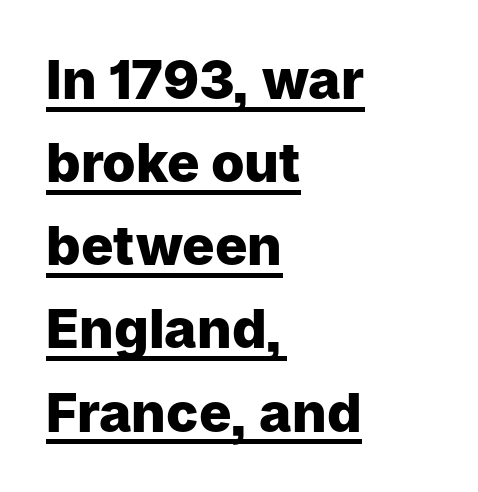
Q: Is the text bold? A: Yes.
Q: Is the text italic (slanted)? A: No, it is upright.
Q: Is the typeface a serif or a sans-serif typeface? A: Sans-serif.
Q: Is the text underlined? A: Yes.
Q: How is the paragraph aligned? A: Left-aligned.
Q: Is the spacing between letters normal or unusually wide? A: Normal.
Q: Is the spacing between lines tight, normal or loose? A: Normal.
Q: Width (condensed, normal, or wide)? A: Normal.
Q: Stroke contrast? A: Low.
Q: x-height? A: Medium.
Q: Monospaced? A: No.
